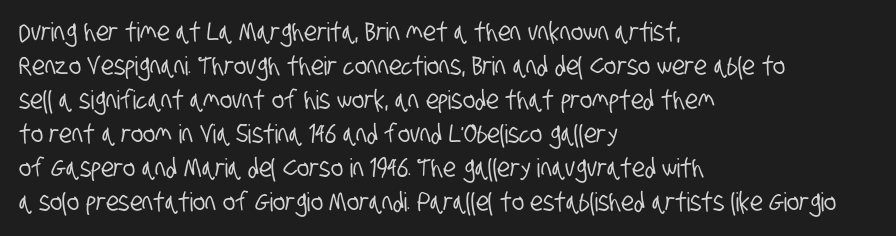
Q: Is the text underlined? A: No.
Q: How is the paragraph aligned? A: Left-aligned.
Q: Is the spacing between letters normal or unusually wide? A: Normal.
Q: Is the spacing between lines tight, normal or loose? A: Normal.
